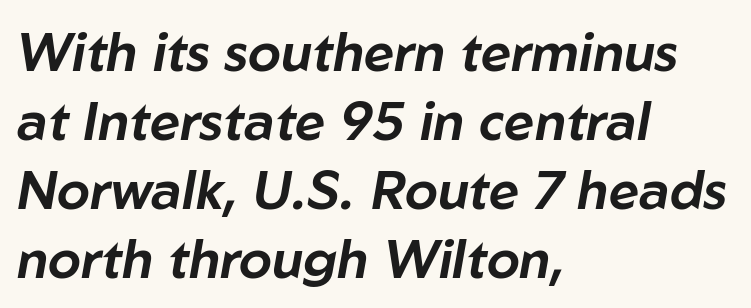
The glyphs look as if they've been sheared to an angle. Note the varied advance widths — an 'i' is clearly narrower than an 'm'. Evenly set lines give the paragraph a standard silhouette. The setting favours the left margin, as ordinary paragraphs usually do. Underline: absent. The face used here is rendered with its standard letterfit.
